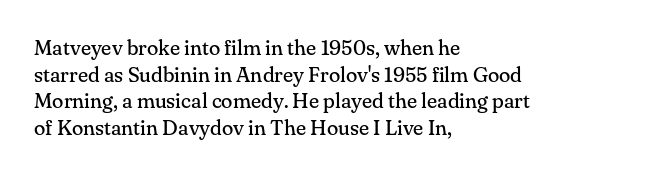
Q: Is the text bold? A: No.
Q: Is the text italic (slanted)? A: No, it is upright.
Q: Is the text underlined? A: No.
Q: How is the paragraph aligned? A: Left-aligned.
Q: Is the spacing between letters normal or unusually wide? A: Normal.
Q: Is the spacing between lines tight, normal or loose? A: Normal.
